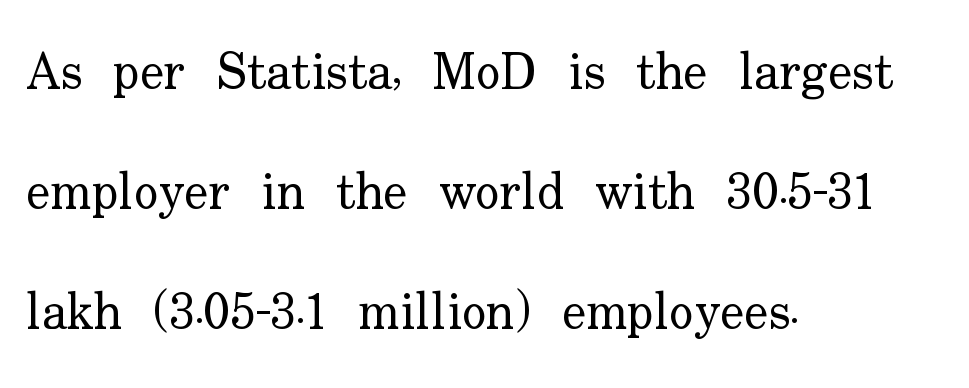
The image shows 51 px regular-weight serif type, upright; set left-aligned, loose line spacing (2.35x), normal letter spacing, not underlined; low stroke contrast and a small x-height.
